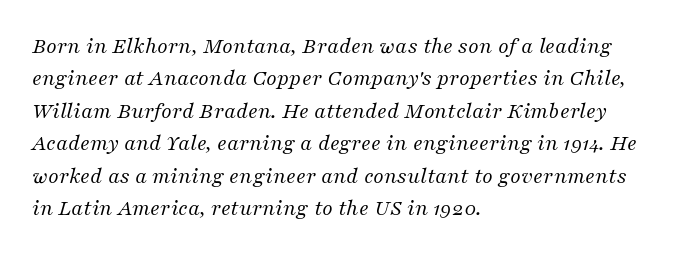
The image shows 23 px text type, italic (leaning right); set left-aligned, normal line spacing (1.41x), normal letter spacing, not underlined.
